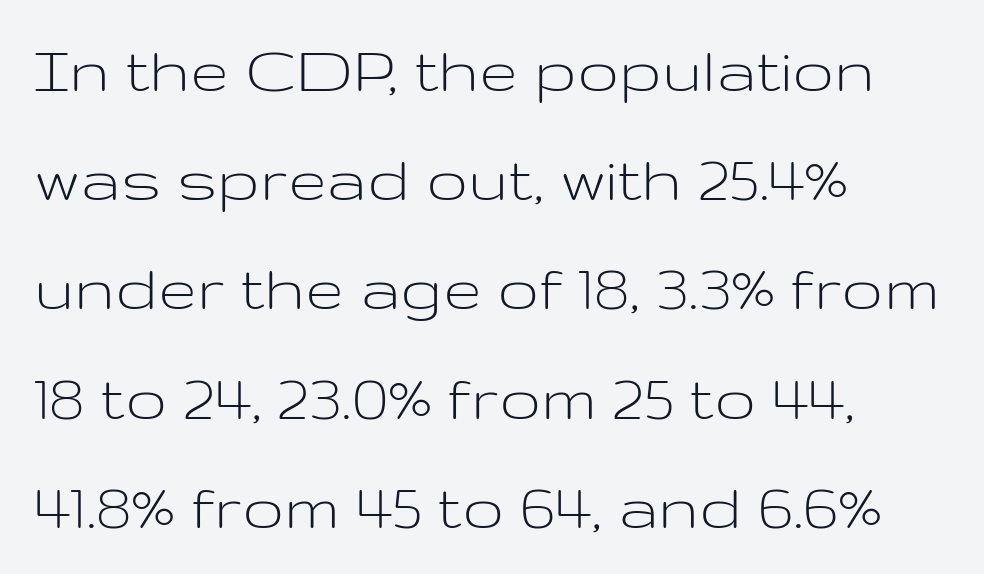
Q: Is the text bold? A: No.
Q: Is the text italic (slanted)? A: No, it is upright.
Q: Is the typeface a serif or a sans-serif typeface? A: Sans-serif.
Q: Is the text underlined? A: No.
Q: How is the paragraph aligned? A: Left-aligned.
Q: Is the spacing between letters normal or unusually wide? A: Normal.
Q: Is the spacing between lines tight, normal or loose? A: Normal.
Q: Width (condensed, normal, or wide)? A: Wide.
Q: Stroke contrast? A: Low.
Q: x-height? A: Medium.
Q: Monospaced? A: No.
